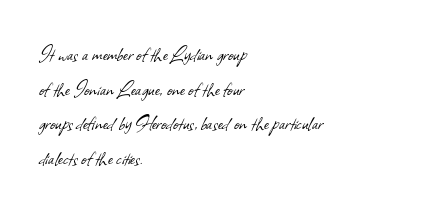
{"bold": "no", "underline": "no", "align": "left", "line_spacing": "normal", "line_spacing_ratio": 1.51, "letter_spacing": "normal", "letter_spacing_em": 0.0, "glyph_px": 23}
